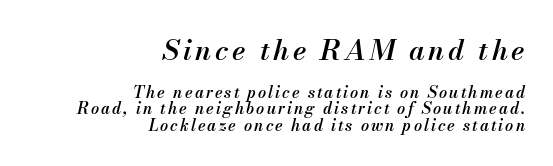
Q: Is the text bold? A: Semi-bold.
Q: Is the text italic (slanted)? A: Yes, it leans right by about 13 degrees.
Q: Is the text underlined? A: No.
Q: How is the paragraph aligned? A: Right-aligned.
Q: Is the spacing between lines tight, normal or loose? A: Tight.
Q: Which block of text is set in a larger size, the first (top) or the second (bottom)? A: The first (top) one.
Q: Width (condensed, normal, or wide)? A: Normal.
Q: Stroke contrast? A: Medium.
Q: x-height? A: Small.
Q: Monospaced? A: No.
